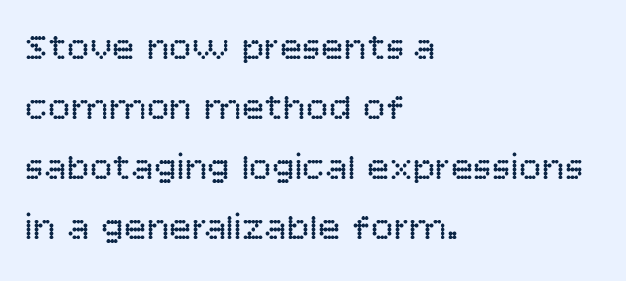
{"serif": "no", "italic": "no", "bold": "no", "weight": "regular", "width": "normal", "stroke_contrast": "low", "x_height": "large", "monospaced": "no", "underline": "no", "align": "left", "line_spacing": "normal", "line_spacing_ratio": 1.58, "letter_spacing": "normal", "letter_spacing_em": 0.0, "glyph_px": 38}
